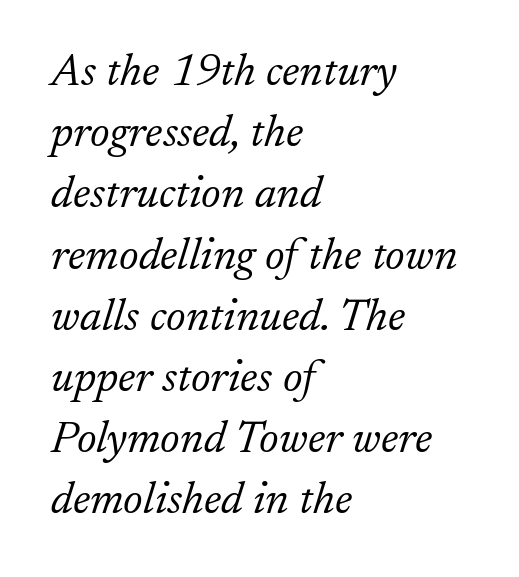
The image shows 45 px light serif type, italic (leaning right); set left-aligned, normal line spacing (1.36x), normal letter spacing, not underlined; low stroke contrast and a small x-height.
